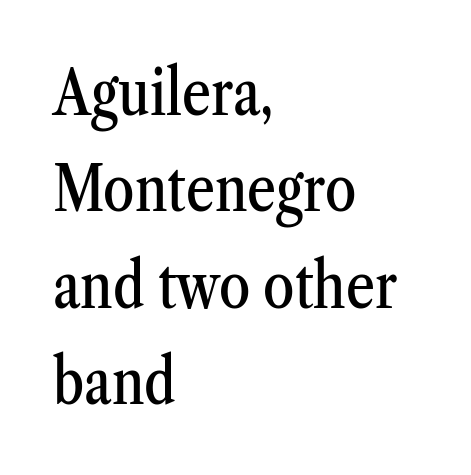
{"serif": "yes", "italic": "no", "width": "condensed", "stroke_contrast": "medium", "x_height": "medium", "monospaced": "no", "underline": "no", "align": "left", "line_spacing": "normal", "line_spacing_ratio": 1.53, "letter_spacing": "normal", "letter_spacing_em": 0.0, "glyph_px": 63}
